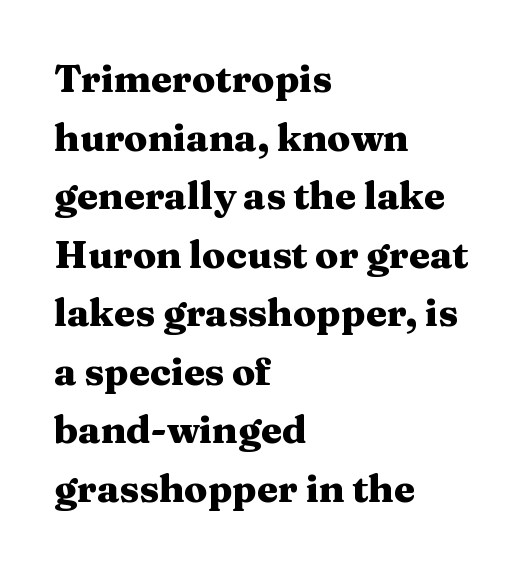
The image shows 38 px heavy, wide serif type, upright; set left-aligned, normal line spacing (1.54x), normal letter spacing, not underlined; medium stroke contrast and a medium x-height.
